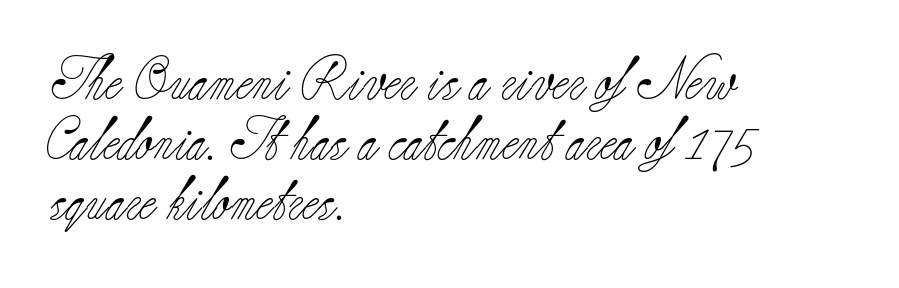
The foot of each line stays bare and open. Here the glyphs are tracked normally, forming tight word shapes. The space between consecutive lines is moderate. Notice how the passage keeps a crisp vertical edge on the left only.
